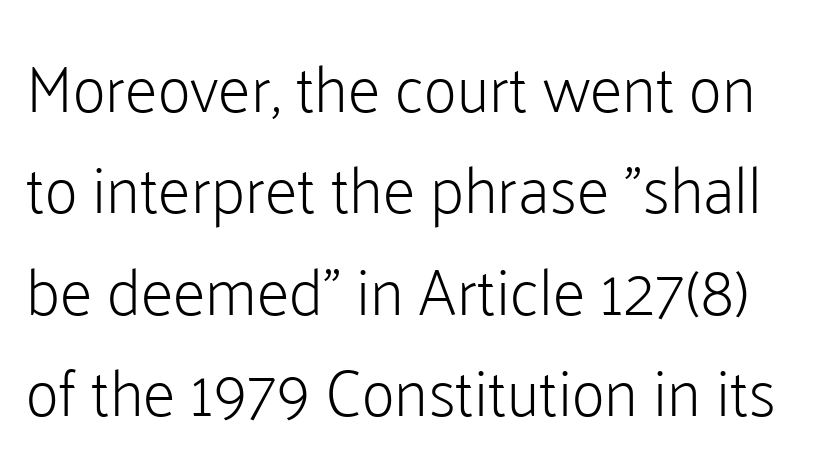
{"serif": "no", "italic": "no", "bold": "no", "weight": "light", "width": "normal", "stroke_contrast": "low", "x_height": "medium", "monospaced": "no", "underline": "no", "line_spacing": "normal", "line_spacing_ratio": 1.56, "letter_spacing": "normal", "letter_spacing_em": 0.0, "glyph_px": 65}
